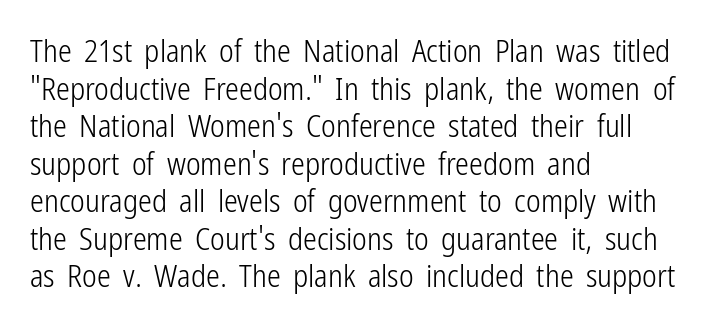
Serifs: no, the terminals of the letterforms are clean. Spacing between characters is what you'd get straight out of the box. Stems and bowls with no extra thickness — not bold. The face used here is proportionally spaced, like ordinary book or web type. The font's upright variant was chosen for this text.
